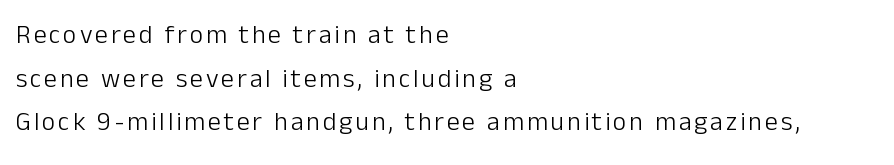
Q: Is the text bold? A: No.
Q: Is the text italic (slanted)? A: No, it is upright.
Q: Is the text underlined? A: No.
Q: How is the paragraph aligned? A: Left-aligned.
Q: Is the spacing between lines tight, normal or loose? A: Normal.
